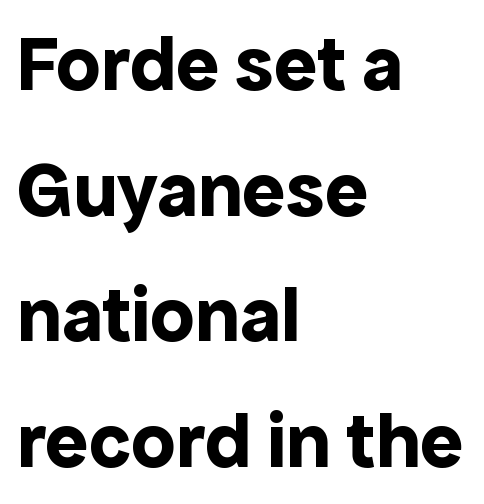
Left-aligned paragraph, ragged on the right. The zone under the glyphs is completely vacant. Honestly, the letter spacing is just normal — you wouldn't notice it. Stroke thickness is high; the sample reads as a true bold.
